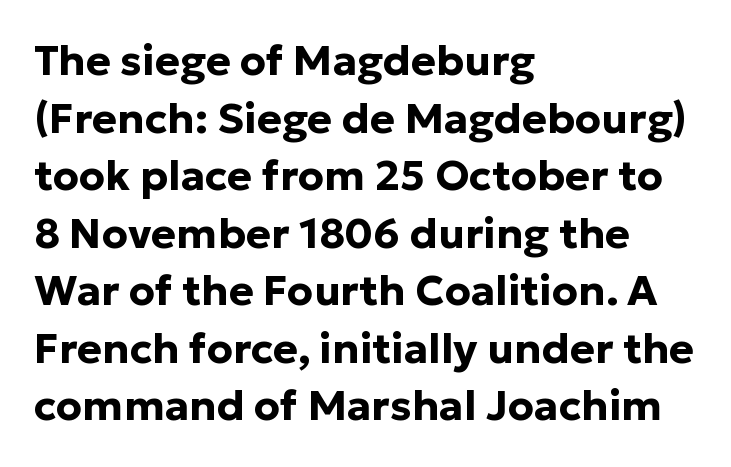
{"serif": "no", "italic": "no", "bold": "yes", "weight": "bold", "width": "normal", "stroke_contrast": "low", "x_height": "medium", "monospaced": "no", "underline": "no", "align": "left", "line_spacing": "normal", "line_spacing_ratio": 1.37, "letter_spacing": "normal", "letter_spacing_em": 0.0, "glyph_px": 42}
